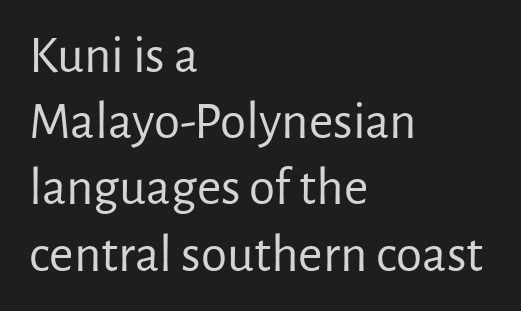
{"serif": "no", "italic": "no", "bold": "no", "weight": "regular", "width": "normal", "stroke_contrast": "low", "x_height": "medium", "monospaced": "no", "underline": "no", "align": "left", "line_spacing": "normal", "line_spacing_ratio": 1.25, "letter_spacing": "normal", "letter_spacing_em": 0.0, "glyph_px": 53}
